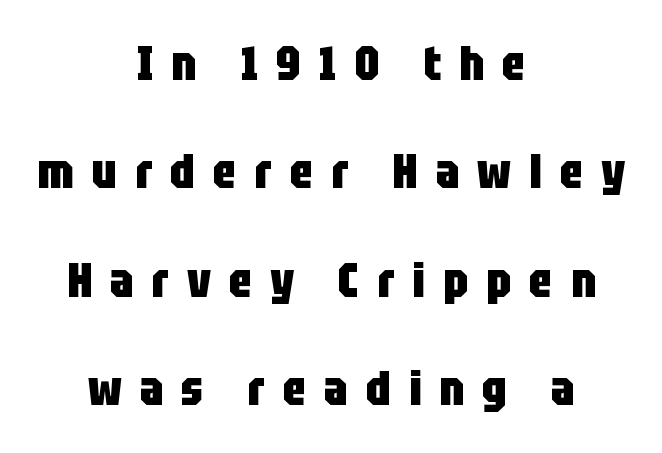
The image shows 48 px heavy, condensed sans-serif type, upright; set centered, loose line spacing (2.26x), unusually wide letter spacing (+0.38 em), not underlined; low stroke contrast and a large x-height.
